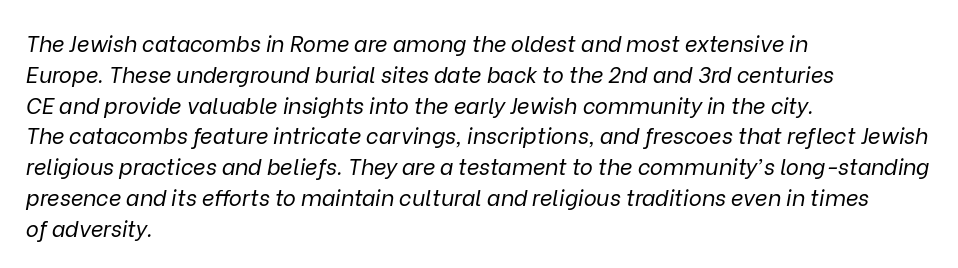
{"italic": "yes", "lean": "right", "slant_degrees": 9, "bold": "no", "underline": "no", "align": "left", "line_spacing": "normal", "line_spacing_ratio": 1.4, "letter_spacing": "normal", "letter_spacing_em": 0.0, "glyph_px": 22}
